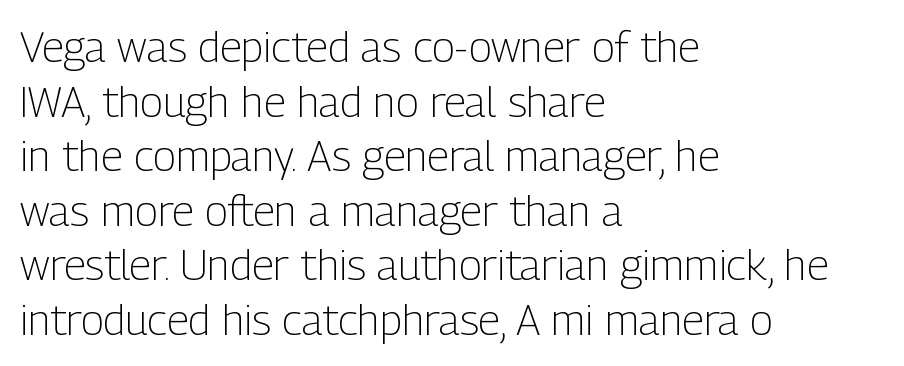
{"serif": "no", "italic": "no", "bold": "no", "weight": "light", "width": "condensed", "stroke_contrast": "low", "x_height": "medium", "monospaced": "no", "underline": "no", "align": "left", "line_spacing": "normal", "line_spacing_ratio": 1.27, "letter_spacing": "normal", "letter_spacing_em": 0.0, "glyph_px": 43}
